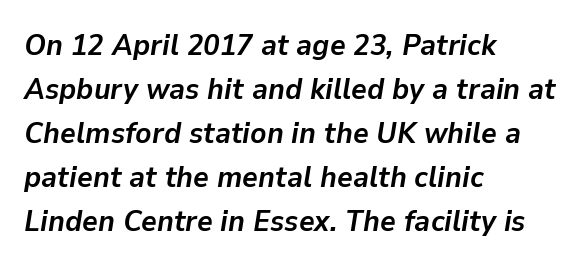
The passage shown is not underscored anywhere. Inter-character spacing is left at the font's built-in metrics. Every character sits at an angle, as italics do. The text block is weighted toward the left margin, trailing off unevenly rightward. Rows of type keep a routine distance in the vertical direction.
